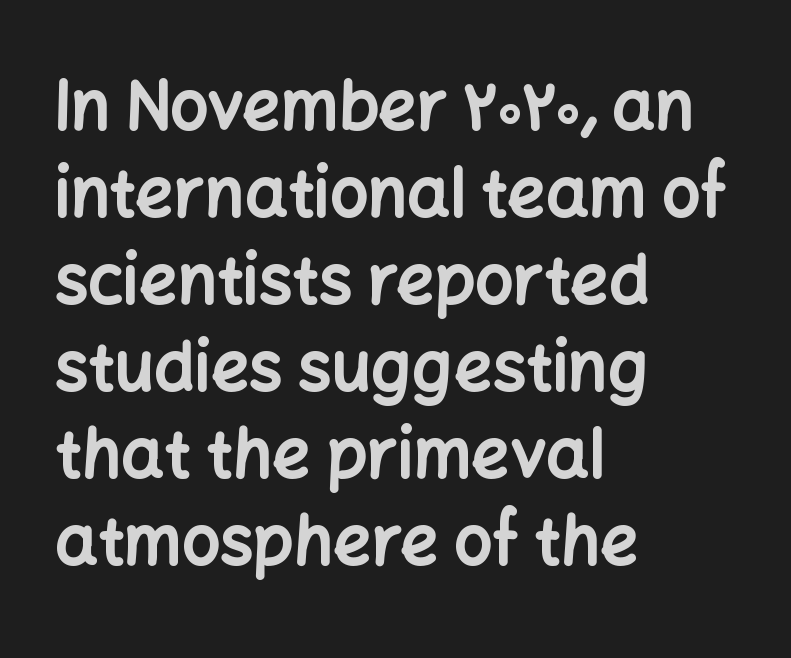
Does the weight exceed regular? Yes, all the way to bold. Posture: vertical. Nobody touched the tracking dial on this one. The font family rendered here belongs to the sans-serif group. Short and long lines alike share a common starting point at left. The face used here is proportionally spaced, like ordinary book or web type.
